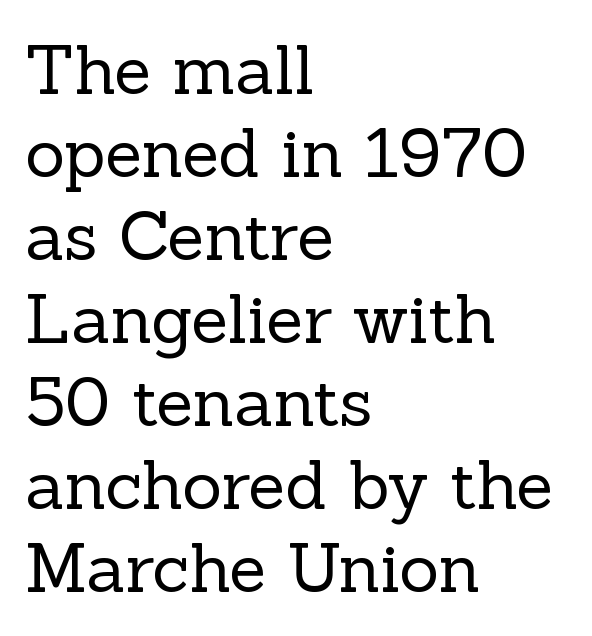
Spacing verdict: proportional, widths tailored to each character. Is the type heavy? It reads as light-to-regular instead. The typesetter chose a ragged-right arrangement here. Check the space under the baseline: it is left empty. Does the lettering tilt? It doesn't — this is upright.
